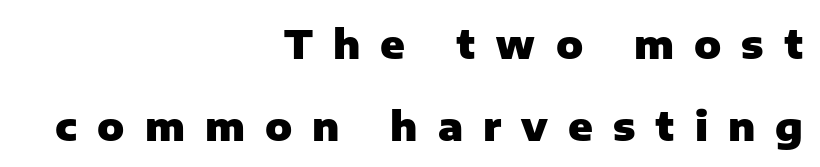
Q: Is the text bold? A: Yes.
Q: Is the text italic (slanted)? A: No, it is upright.
Q: Is the typeface a serif or a sans-serif typeface? A: Sans-serif.
Q: Is the text underlined? A: No.
Q: How is the paragraph aligned? A: Right-aligned.
Q: Is the spacing between letters normal or unusually wide? A: Unusually wide.
Q: Is the spacing between lines tight, normal or loose? A: Loose.
Q: Width (condensed, normal, or wide)? A: Normal.
Q: Stroke contrast? A: Low.
Q: x-height? A: Medium.
Q: Monospaced? A: No.
